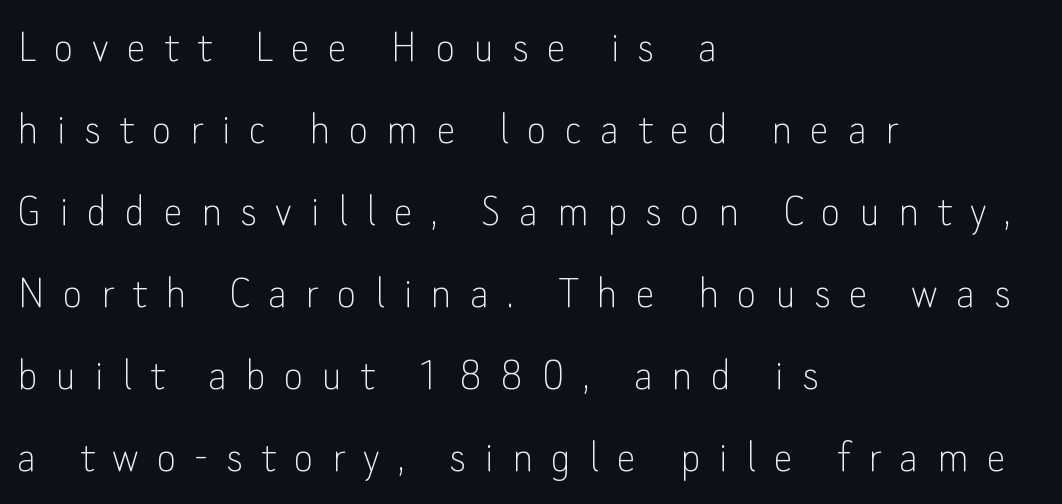
{"serif": "no", "italic": "no", "bold": "no", "weight": "thin", "width": "normal", "stroke_contrast": "low", "x_height": "small", "monospaced": "no", "underline": "no", "align": "left", "line_spacing_ratio": 1.71, "letter_spacing": "wide", "letter_spacing_em": 0.38, "glyph_px": 48}
